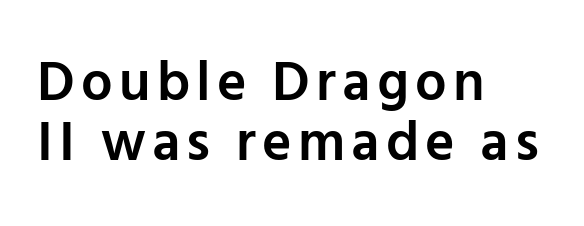
Q: Is the text bold? A: Semi-bold.
Q: Is the text italic (slanted)? A: No, it is upright.
Q: Is the typeface a serif or a sans-serif typeface? A: Sans-serif.
Q: Is the text underlined? A: No.
Q: How is the paragraph aligned? A: Left-aligned.
Q: Is the spacing between lines tight, normal or loose? A: Tight.
Q: Width (condensed, normal, or wide)? A: Normal.
Q: Stroke contrast? A: Low.
Q: x-height? A: Medium.
Q: Monospaced? A: No.
